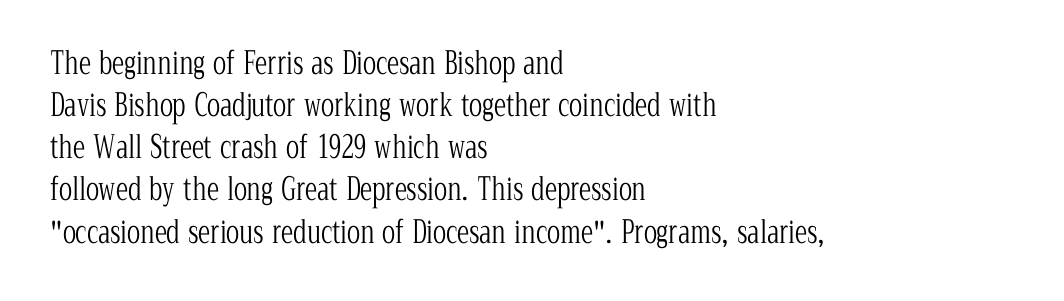
The image shows 31 px light, condensed serif type, upright; set left-aligned, normal line spacing (1.36x), normal letter spacing, not underlined; low stroke contrast and a medium x-height.
